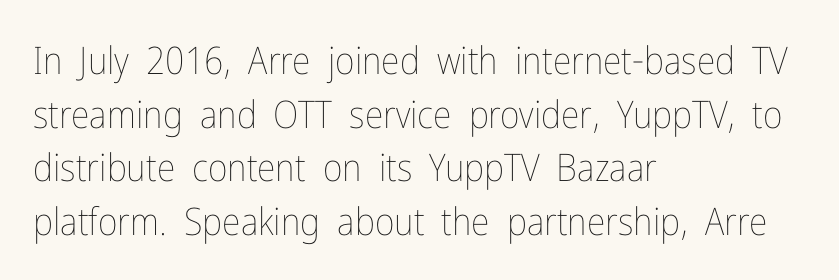
The passage shown stacks its lines at a standard gap. The line texture is even and compact thanks to regular tracking. The letters stand straight up with perfectly vertical stems. Alignment: flush left.
